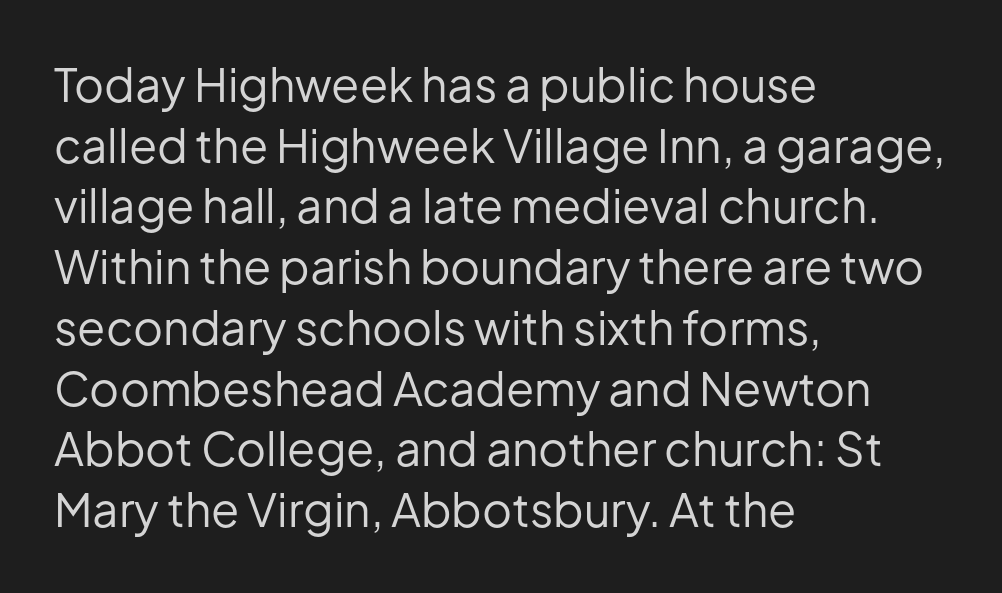
{"serif": "no", "italic": "no", "bold": "no", "weight": "regular", "width": "normal", "stroke_contrast": "low", "x_height": "medium", "monospaced": "no", "underline": "no", "align": "left", "line_spacing": "normal", "line_spacing_ratio": 1.32, "letter_spacing": "normal", "letter_spacing_em": 0.0, "glyph_px": 46}
